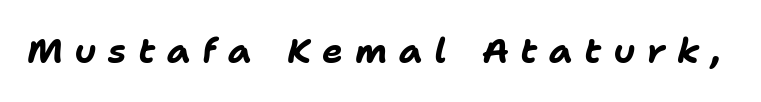
The gaps between neighbouring characters are conspicuously large. A typesetter would call this proportional, since set widths differ per character. The glyphs look as if they've been sheared to an angle. Students, this is bold: see how much ink each stroke carries. The glyphs are unaccompanied by any horizontal stroke below them.
